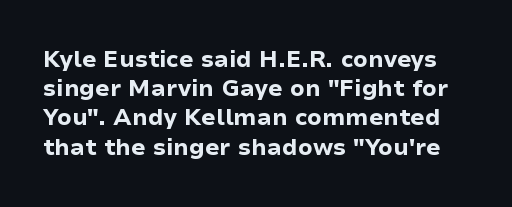
The image shows 23 px bold type, upright; set normal line spacing (1.27x), normal letter spacing, not underlined.
